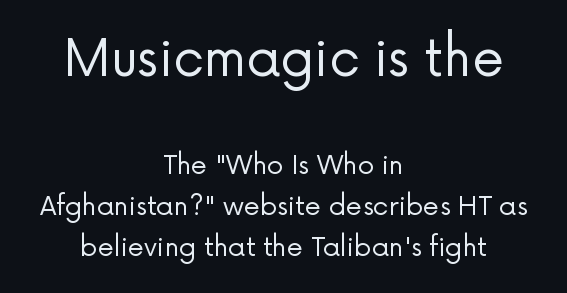
The image shows 51 px regular-weight sans-serif type, upright; set centered, normal line spacing (1.57x), normal letter spacing, not underlined; the first (top) block is 1.96x larger; low stroke contrast and a medium x-height.
